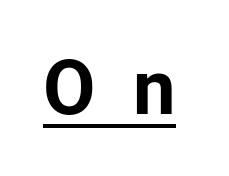
The image shows 76 px bold sans-serif type, upright; set unusually wide letter spacing (+0.49 em), underlined; low stroke contrast and a medium x-height.
